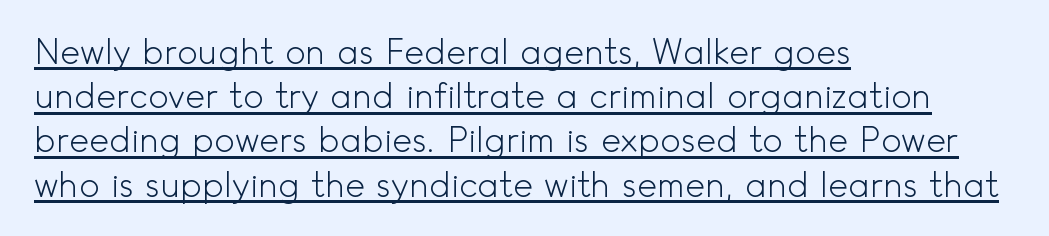
The image shows 34 px light sans-serif type, upright; set left-aligned, normal line spacing (1.3x), normal letter spacing, underlined; a small x-height.
